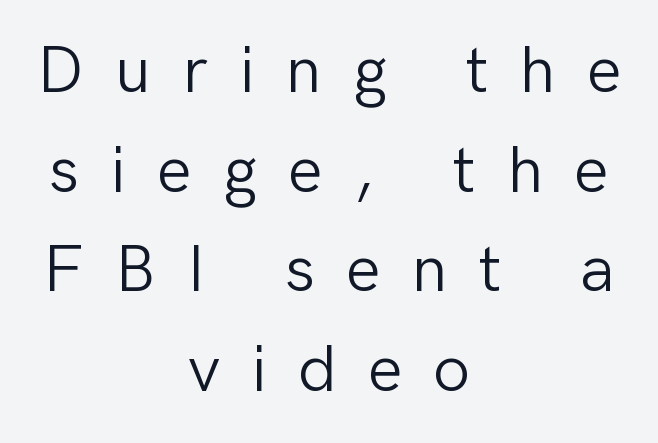
{"serif": "no", "italic": "no", "bold": "no", "weight": "light", "width": "normal", "stroke_contrast": "low", "x_height": "medium", "monospaced": "no", "underline": "no", "align": "center", "line_spacing": "normal", "line_spacing_ratio": 1.51, "letter_spacing": "wide", "letter_spacing_em": 0.47, "glyph_px": 66}
